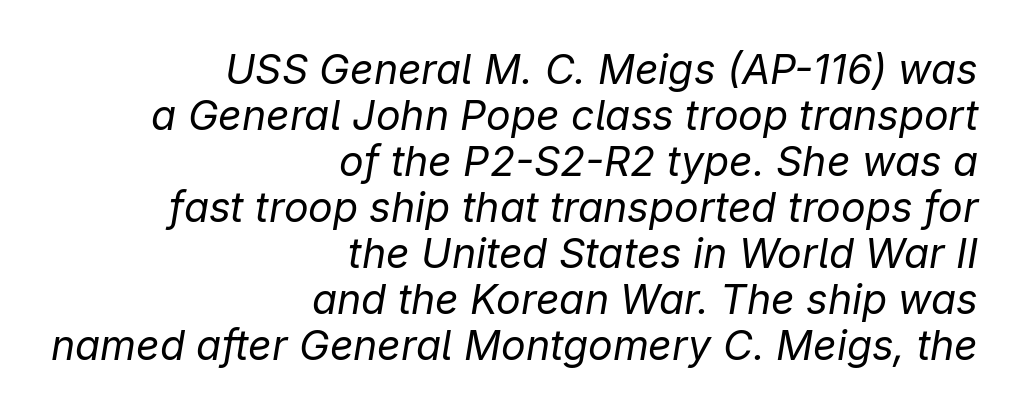
The image shows 41 px regular-weight type, italic (leaning right); set right-aligned, tight line spacing (1.12x), normal letter spacing, not underlined; low stroke contrast and a medium x-height.
